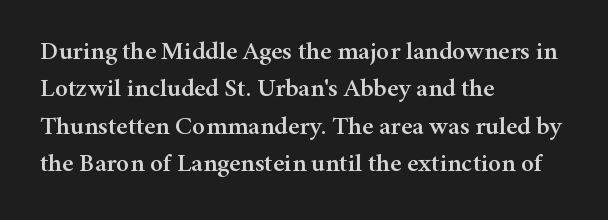
The image shows 26 px text type, upright; set left-aligned, normal line spacing (1.44x), normal letter spacing, not underlined.
